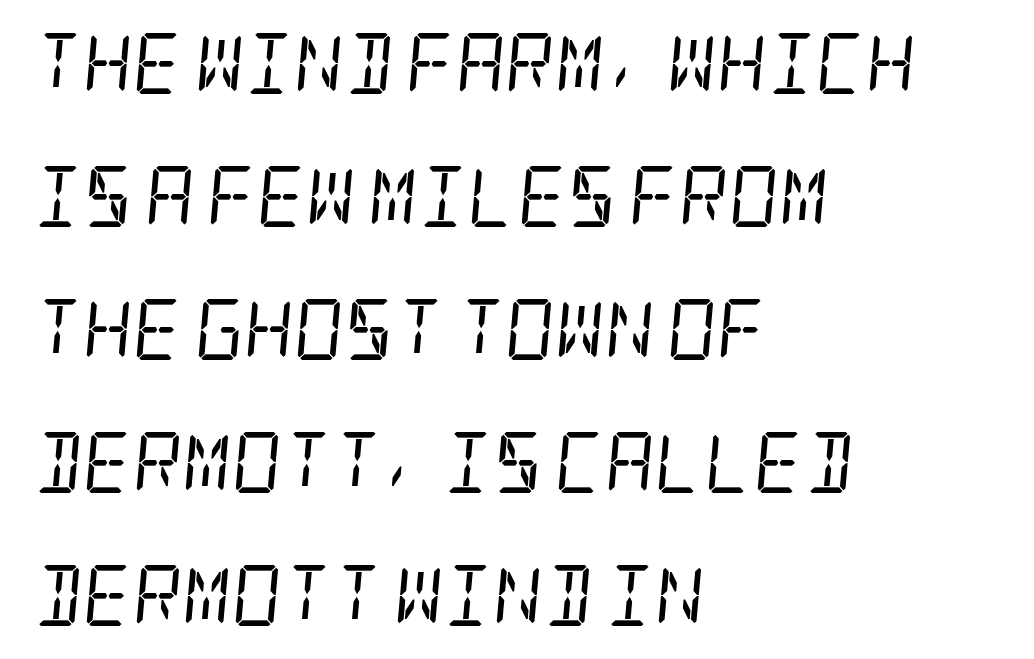
The image shows 61 px regular-weight, condensed serif type, italic (leaning right); set left-aligned, loose line spacing (2.18x), normal letter spacing, not underlined; low stroke contrast and a large x-height.
